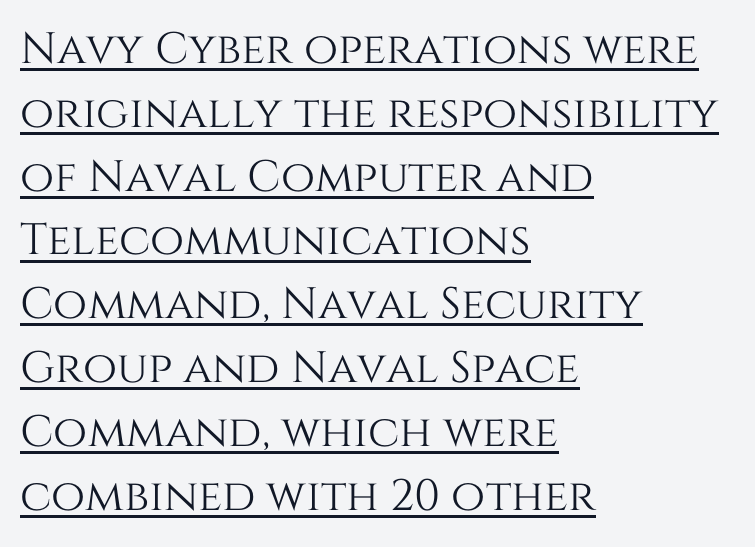
{"italic": "no", "width": "normal", "stroke_contrast": "medium", "x_height": "large", "monospaced": "no", "underline": "yes", "align": "left", "line_spacing": "normal", "line_spacing_ratio": 1.45, "letter_spacing": "normal", "letter_spacing_em": 0.0, "glyph_px": 44}
